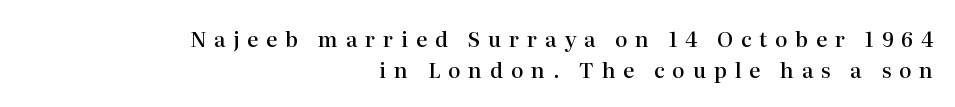
Upright lettering throughout. Only glyphs here, with clear space below each row. Visually the block forms a straight wall on the right and a jagged coastline on the left. Leading matches the norm, producing a regular column.
